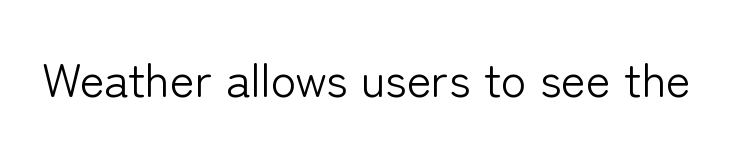
The image shows 47 px light sans-serif type, upright; set normal letter spacing, not underlined; low stroke contrast and a medium x-height.
